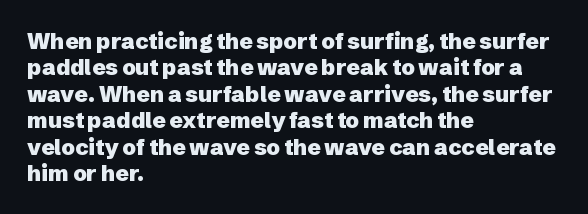
Stroke thickness is high; the sample reads as a true bold. Underline: absent. The horizontal fit of the characters is conventional and even. Do the letters lean? They stand straight. Horizontal alignment here is leftward, the default for most running prose.
